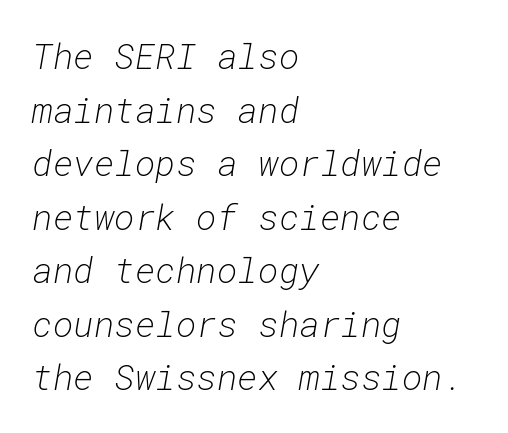
The space directly below the letters is spotless. If you drew a ruler down the left edge, every line would touch it. The typography opts for an oblique posture over an upright one. No extra ink here — the face is not bold. The face used here is monospaced, like something from a code editor. The tracking reads as untouched default to a designer's eye.
